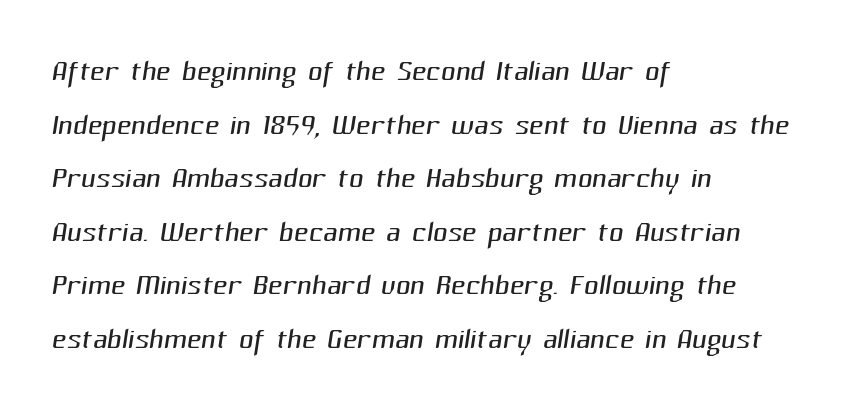
{"serif": "no", "bold": "no", "weight": "light", "width": "normal", "stroke_contrast": "medium", "x_height": "medium", "monospaced": "no", "underline": "no", "align": "left", "line_spacing": "normal", "line_spacing_ratio": 1.34, "letter_spacing": "normal", "letter_spacing_em": 0.0, "glyph_px": 40}
